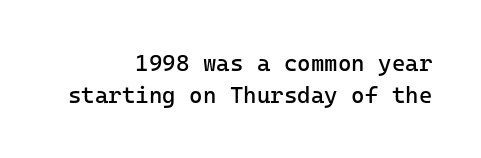
The image shows 23 px text type, upright; set right-aligned, normal line spacing (1.39x), normal letter spacing, not underlined.
